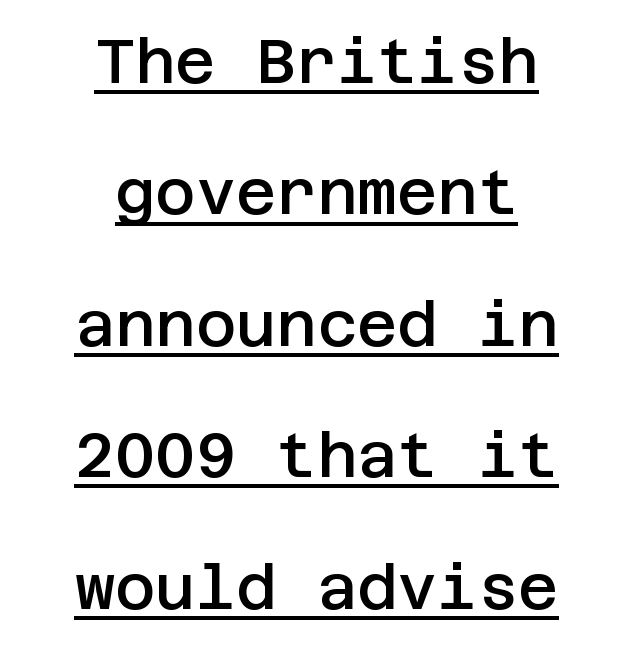
Q: Is the text bold? A: Semi-bold.
Q: Is the text italic (slanted)? A: No, it is upright.
Q: Is the typeface a serif or a sans-serif typeface? A: Sans-serif.
Q: Is the text underlined? A: Yes.
Q: How is the paragraph aligned? A: Centered.
Q: Is the spacing between letters normal or unusually wide? A: Normal.
Q: Is the spacing between lines tight, normal or loose? A: Loose.
Q: Width (condensed, normal, or wide)? A: Normal.
Q: Stroke contrast? A: Low.
Q: x-height? A: Large.
